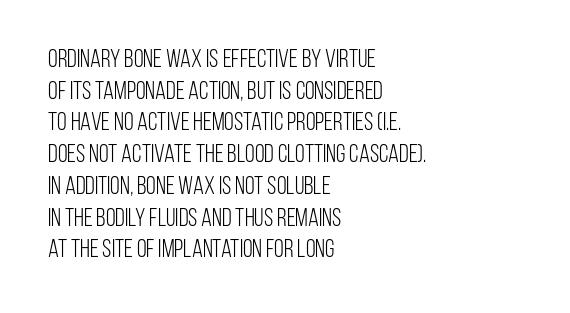
Q: Is the text bold? A: No.
Q: Is the text italic (slanted)? A: No, it is upright.
Q: Is the text underlined? A: No.
Q: How is the paragraph aligned? A: Left-aligned.
Q: Is the spacing between letters normal or unusually wide? A: Normal.
Q: Is the spacing between lines tight, normal or loose? A: Normal.
